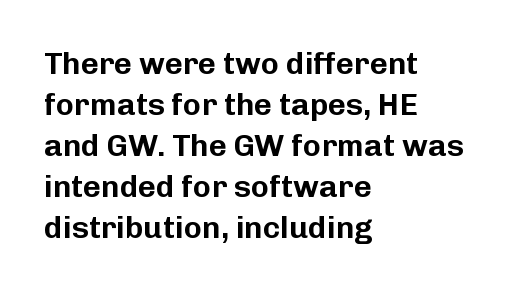
The image shows 31 px sans-serif type, upright; set left-aligned, normal line spacing (1.32x), normal letter spacing, not underlined; low stroke contrast and a medium x-height.
